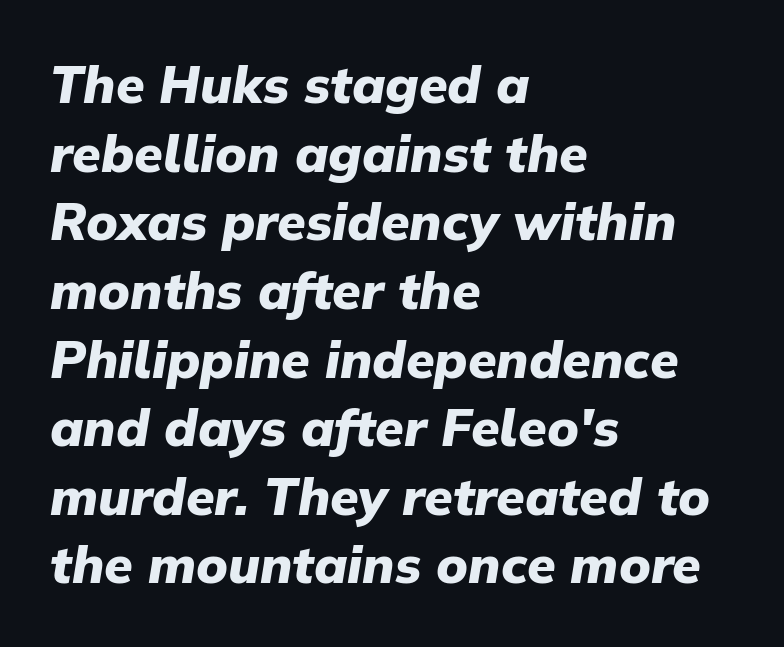
Letters rest on an invisible, unmarked baseline. Plenty of ink on the page — the face is bold. Honestly, the letter spacing is just normal — you wouldn't notice it. A normal amount of white space separates one row of letters from the next. One-word summary of the alignment: left. Is this a fixed-width face? No — the glyphs have proportional, varying widths.
